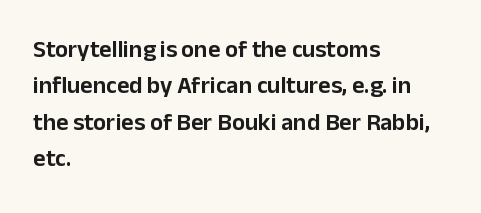
Q: Is the text italic (slanted)? A: No, it is upright.
Q: Is the text underlined? A: No.
Q: How is the paragraph aligned? A: Left-aligned.
Q: Is the spacing between letters normal or unusually wide? A: Normal.
Q: Is the spacing between lines tight, normal or loose? A: Normal.
